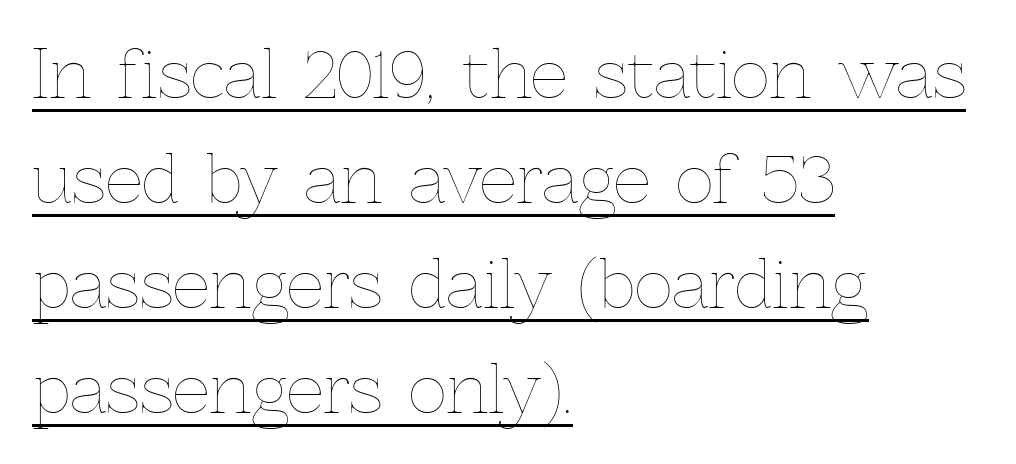
Compared with typical body copy, the letter spacing here is the same. No chunkiness to these letters — they're not bold. Is there much room between lines? A standard amount, neither cramped nor airy. The letters advance in unequal steps, a hallmark of proportional type.
